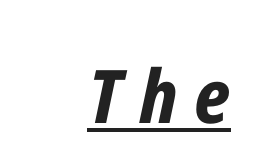
The image shows 74 px bold, condensed type, italic (leaning right); set unusually wide letter spacing (+0.23 em), underlined; low stroke contrast and a medium x-height.
